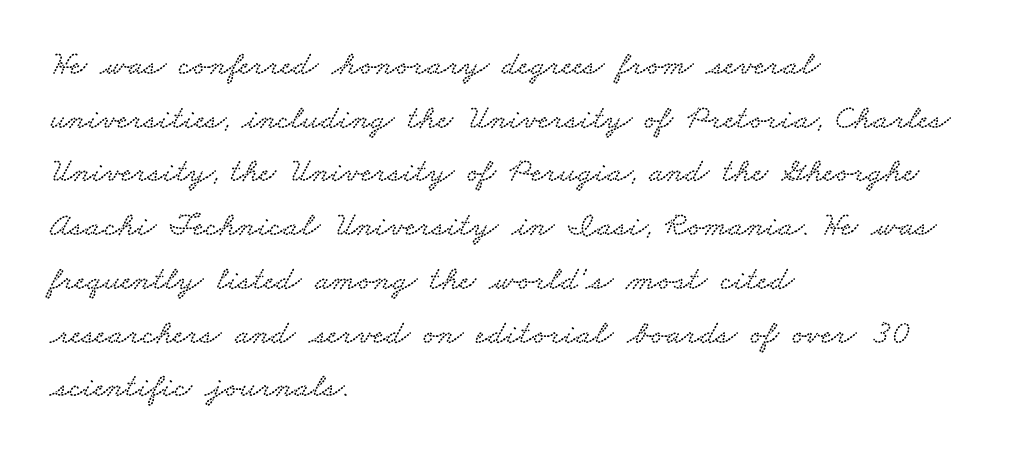
Q: Is the typeface a serif or a sans-serif typeface? A: Serif.
Q: Is the text underlined? A: No.
Q: How is the paragraph aligned? A: Left-aligned.
Q: Is the spacing between letters normal or unusually wide? A: Normal.
Q: Is the spacing between lines tight, normal or loose? A: Normal.
Q: Width (condensed, normal, or wide)? A: Wide.
Q: Stroke contrast? A: Low.
Q: x-height? A: Small.
Q: Monospaced? A: No.
